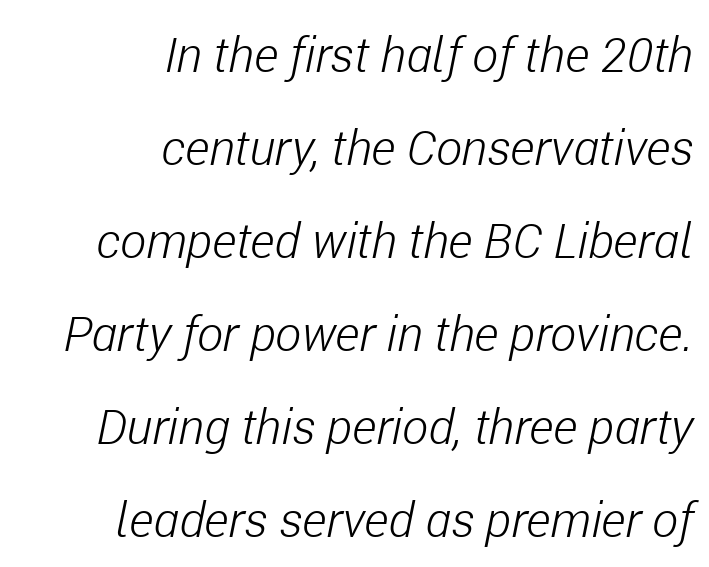
{"italic": "yes", "lean": "right", "slant_degrees": 11, "bold": "no", "weight": "light", "width": "condensed", "stroke_contrast": "low", "x_height": "medium", "monospaced": "no", "underline": "no", "align": "right", "line_spacing": "loose", "line_spacing_ratio": 1.9, "letter_spacing": "normal", "letter_spacing_em": 0.0, "glyph_px": 49}
